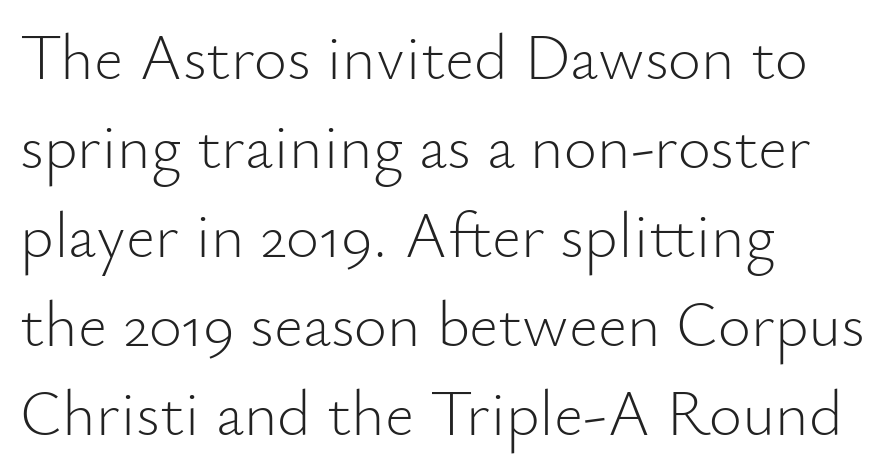
{"serif": "no", "italic": "no", "bold": "no", "weight": "light", "width": "normal", "stroke_contrast": "low", "x_height": "small", "monospaced": "no", "underline": "no", "align": "left", "line_spacing": "normal", "line_spacing_ratio": 1.39, "letter_spacing": "normal", "letter_spacing_em": 0.0, "glyph_px": 64}
